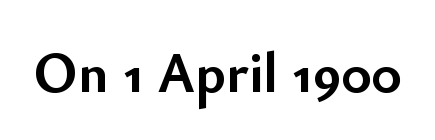
{"serif": "no", "italic": "no", "bold": "yes", "weight": "semibold", "width": "normal", "stroke_contrast": "low", "x_height": "small", "monospaced": "no", "underline": "no", "letter_spacing": "normal", "letter_spacing_em": 0.0, "glyph_px": 57}
